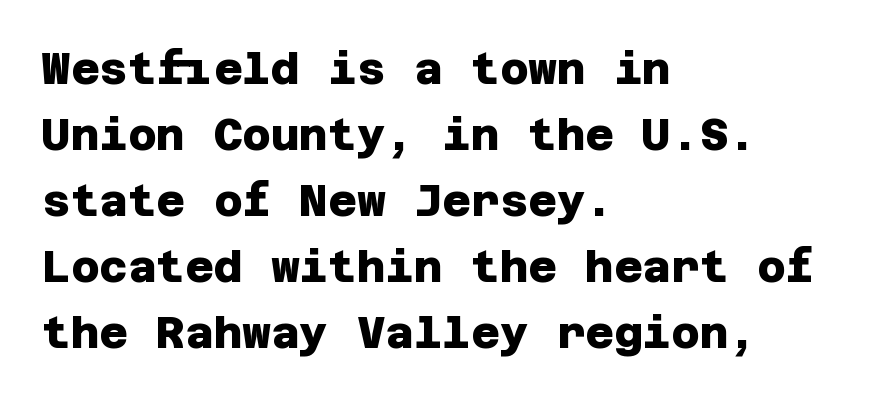
Q: Is the text bold? A: Yes.
Q: Is the typeface a serif or a sans-serif typeface? A: Sans-serif.
Q: Is the text underlined? A: No.
Q: How is the paragraph aligned? A: Left-aligned.
Q: Is the spacing between letters normal or unusually wide? A: Normal.
Q: Is the spacing between lines tight, normal or loose? A: Normal.
Q: Width (condensed, normal, or wide)? A: Normal.
Q: Stroke contrast? A: Low.
Q: x-height? A: Large.
